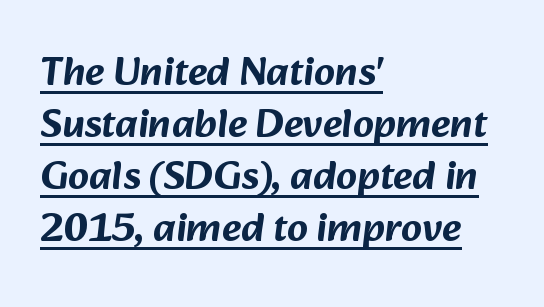
{"serif": "no", "width": "normal", "stroke_contrast": "low", "x_height": "medium", "monospaced": "no", "underline": "yes", "align": "left", "line_spacing": "normal", "line_spacing_ratio": 1.27, "letter_spacing": "normal", "letter_spacing_em": 0.0, "glyph_px": 41}
